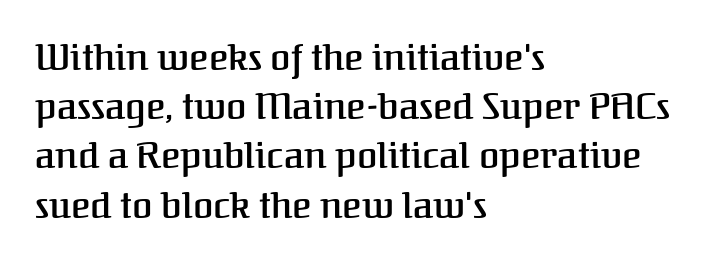
The image shows 37 px semibold serif type, upright; set left-aligned, normal line spacing (1.33x), normal letter spacing, not underlined; medium stroke contrast and a medium x-height.
